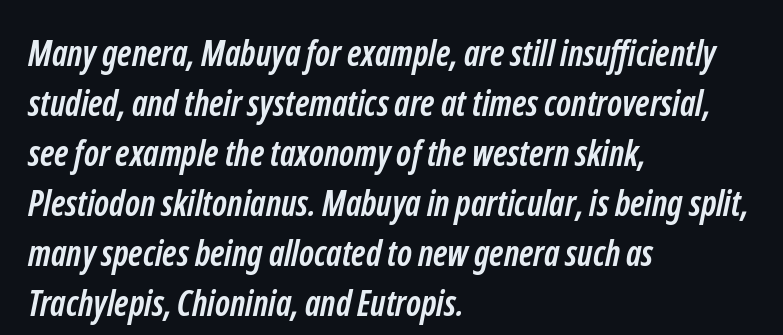
{"serif": "no", "bold": "yes", "weight": "semibold", "width": "condensed", "stroke_contrast": "low", "x_height": "medium", "monospaced": "no", "underline": "no", "align": "left", "line_spacing": "normal", "line_spacing_ratio": 1.43, "letter_spacing": "normal", "letter_spacing_em": 0.0, "glyph_px": 35}
